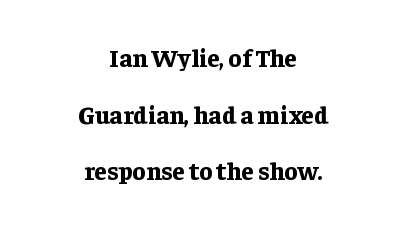
Compared with typical paragraphs, the rows here are farther apart. In terms of weight, the rendering is a true, heavy bold. Where is the straight margin? There isn't one; the lines are centered. The line texture is even and compact thanks to regular tracking. The axis of the letterforms is exactly vertical.
